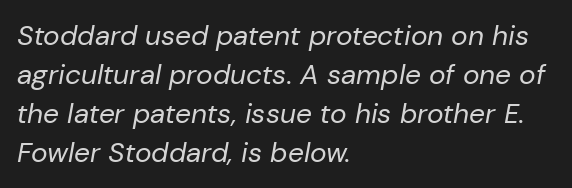
In CSS terms this would be text-align: left. Spacing verdict: proportional, widths tailored to each character. Letters have the restrained weight of plain body copy at most. The area under the type is left untouched. Tracking here is standard; glyphs follow each other at the usual distance.
